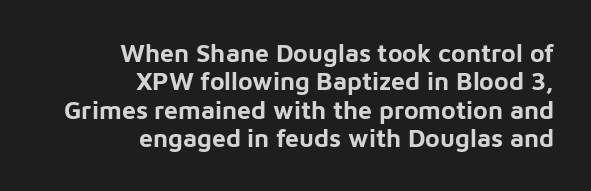
The image shows 25 px bold type, upright; set right-aligned, tight line spacing (1.14x), normal letter spacing, not underlined.
